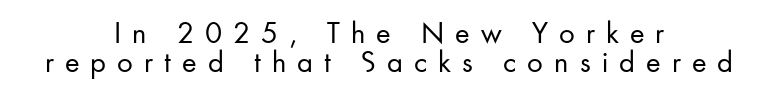
{"serif": "no", "italic": "no", "bold": "no", "weight": "regular", "width": "normal", "stroke_contrast": "low", "x_height": "small", "monospaced": "no", "underline": "no", "align": "center", "line_spacing": "tight", "line_spacing_ratio": 0.95, "letter_spacing": "wide", "letter_spacing_em": 0.36, "glyph_px": 31}
